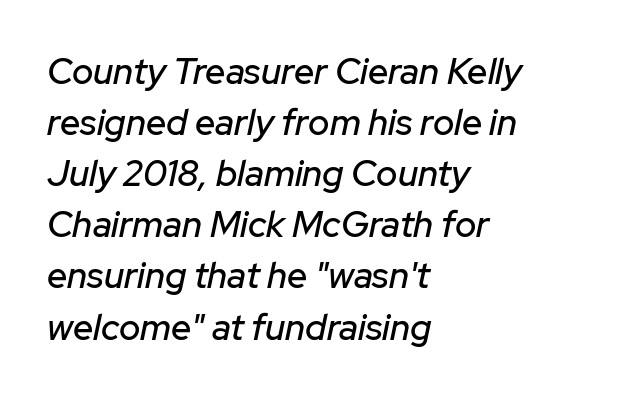
Q: Is the text italic (slanted)? A: Yes, it leans right by about 12 degrees.
Q: Is the text underlined? A: No.
Q: How is the paragraph aligned? A: Left-aligned.
Q: Is the spacing between letters normal or unusually wide? A: Normal.
Q: Is the spacing between lines tight, normal or loose? A: Normal.
Q: Width (condensed, normal, or wide)? A: Normal.
Q: Stroke contrast? A: Low.
Q: x-height? A: Medium.
Q: Monospaced? A: No.
